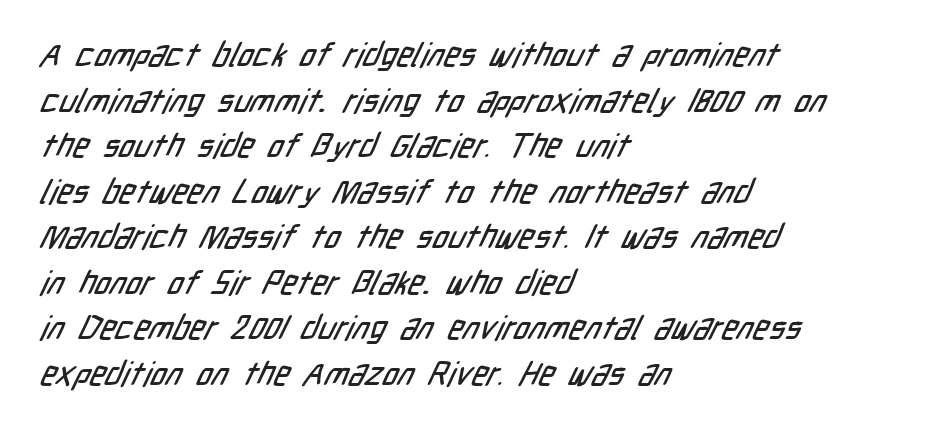
{"serif": "no", "width": "condensed", "stroke_contrast": "low", "x_height": "medium", "monospaced": "no", "underline": "no", "align": "left", "line_spacing": "normal", "line_spacing_ratio": 1.38, "letter_spacing": "normal", "letter_spacing_em": 0.0, "glyph_px": 33}
